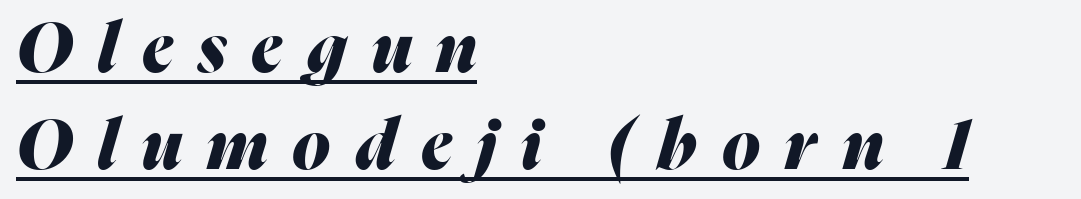
The image shows 69 px heavy type, italic (leaning right); set left-aligned, normal line spacing (1.4x), unusually wide letter spacing (+0.36 em), underlined; medium stroke contrast and a medium x-height.
